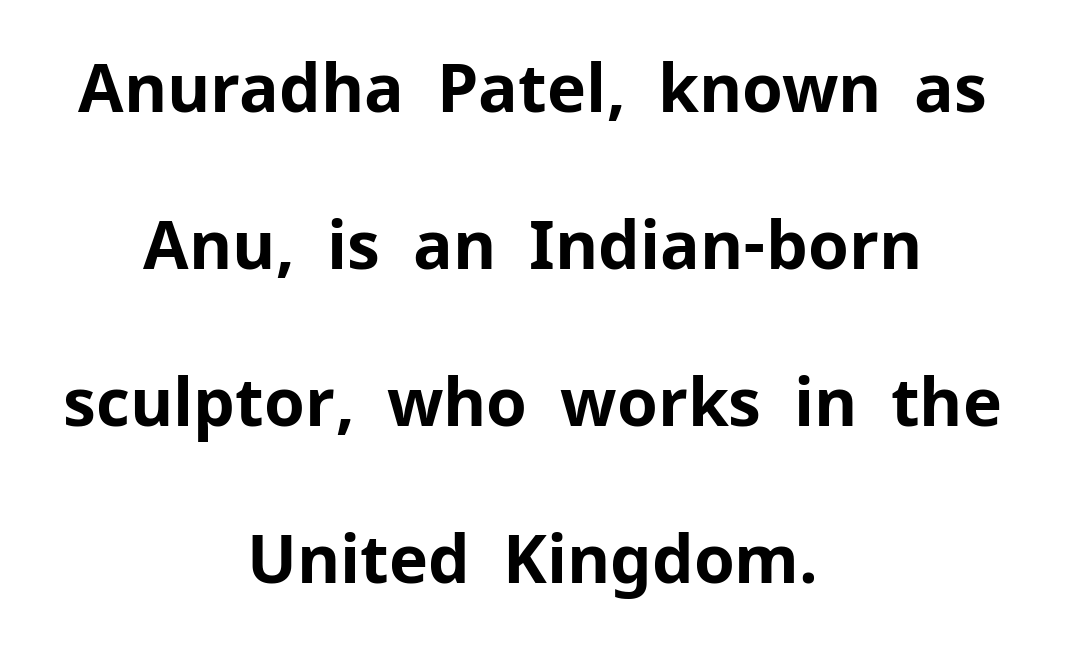
The image shows 66 px bold sans-serif type, upright; set centered, loose line spacing (2.38x), normal letter spacing, not underlined; low stroke contrast and a medium x-height.
